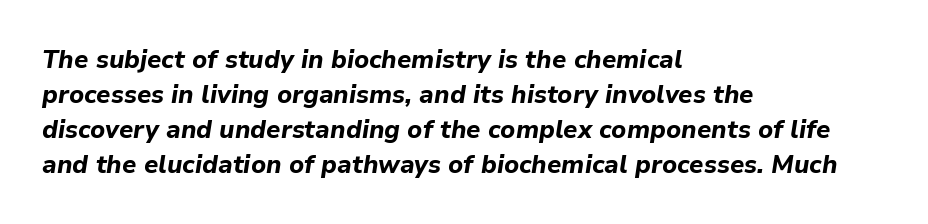
I'd describe the lettering as bold — thick and assertive. The horizontal fit of the characters is conventional and even. The paragraph has a hard left edge and a soft right edge. Quick note: underline off.
